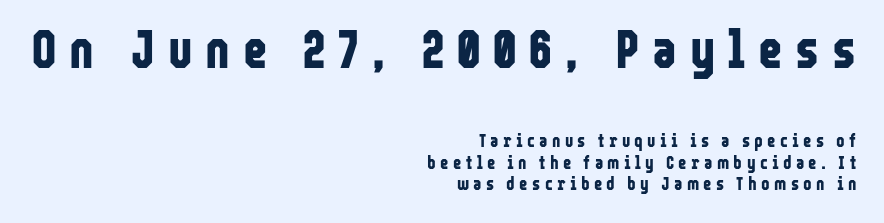
The space directly below the letters is spotless. The rendering uses a bold face; every stroke is thick and dark. Ascenders rise straight up at ninety degrees. The text block is weighted toward the right margin, trailing off unevenly leftward. Someone cranked the tracking dial way up on this one.
